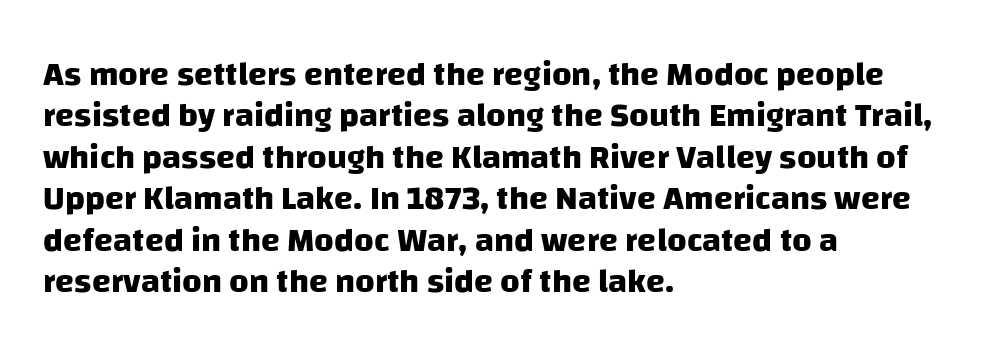
In CSS terms this would be text-align: left. Underlining? Definitely not there. The glyphs in this specimen are sans serif. Short note: letters normally spaced. Think of a printed novel: that variable character pitch is what you see here.
